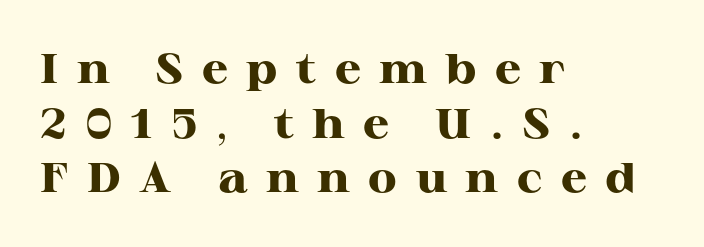
{"serif": "yes", "italic": "no", "bold": "yes", "weight": "heavy", "width": "wide", "stroke_contrast": "high", "x_height": "medium", "monospaced": "no", "underline": "no", "align": "left", "line_spacing": "normal", "line_spacing_ratio": 1.3, "letter_spacing": "wide", "letter_spacing_em": 0.44, "glyph_px": 42}
